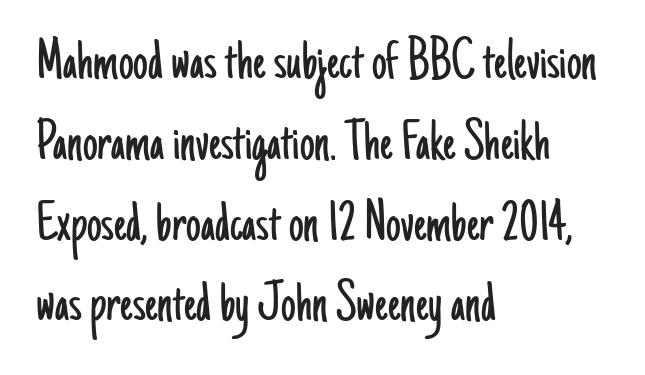
The image shows 59 px light, condensed sans-serif type, upright; set left-aligned, normal line spacing (1.37x), normal letter spacing, not underlined; low stroke contrast and a small x-height.
